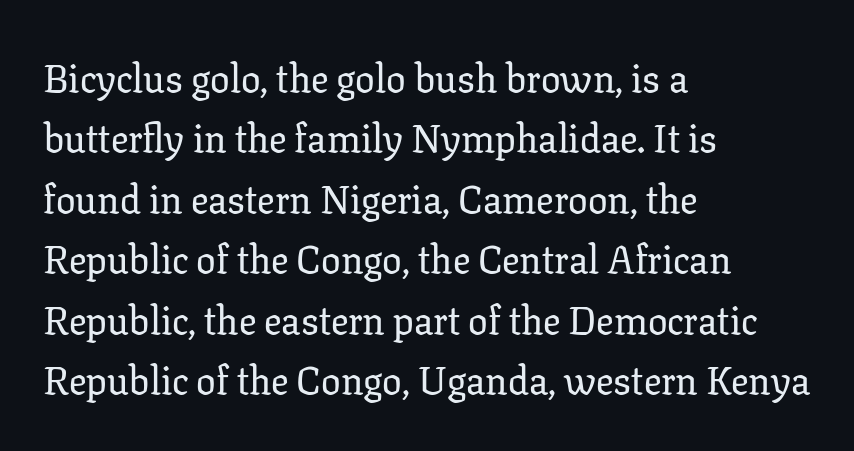
The image shows 39 px serif type, upright; set left-aligned, normal line spacing (1.55x), normal letter spacing, not underlined; low stroke contrast and a medium x-height.
